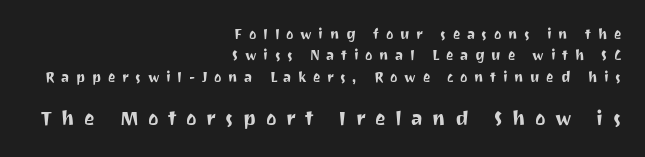
{"italic": "no", "underline": "no", "align": "right", "line_spacing": "normal", "line_spacing_ratio": 1.53, "letter_spacing": "wide", "letter_spacing_em": 0.47, "larger_block": "second", "size_ratio": 1.43, "glyph_px": 20}
